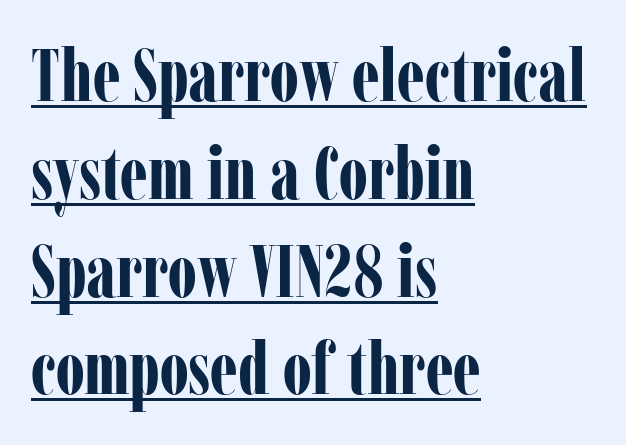
The image shows 73 px bold, condensed serif type, upright; set left-aligned, normal line spacing (1.34x), normal letter spacing, underlined; low stroke contrast and a medium x-height.
